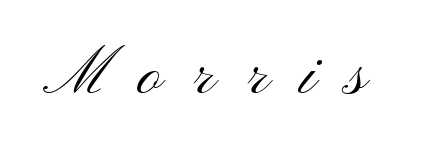
This sample uses a sans-serif face. Do the characters align in a grid? No, the font is proportional. Decoration check: the copy has no underline.
